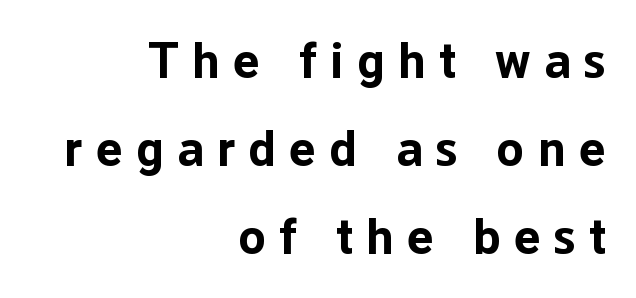
{"serif": "no", "italic": "no", "bold": "yes", "weight": "bold", "width": "normal", "stroke_contrast": "low", "x_height": "medium", "monospaced": "no", "underline": "no", "align": "right", "line_spacing_ratio": 1.76, "letter_spacing": "wide", "letter_spacing_em": 0.27, "glyph_px": 50}
